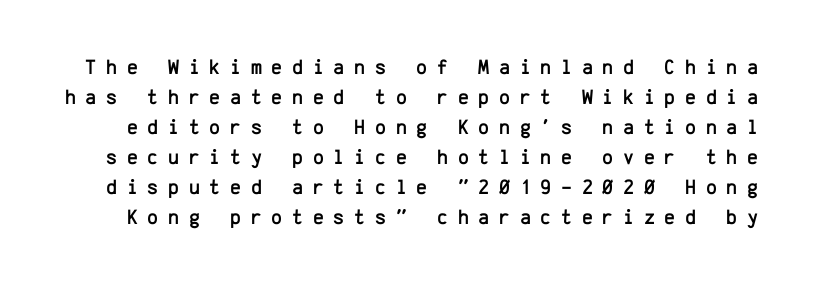
{"italic": "no", "underline": "no", "line_spacing": "normal", "line_spacing_ratio": 1.43, "letter_spacing": "wide", "letter_spacing_em": 0.46, "glyph_px": 21}
